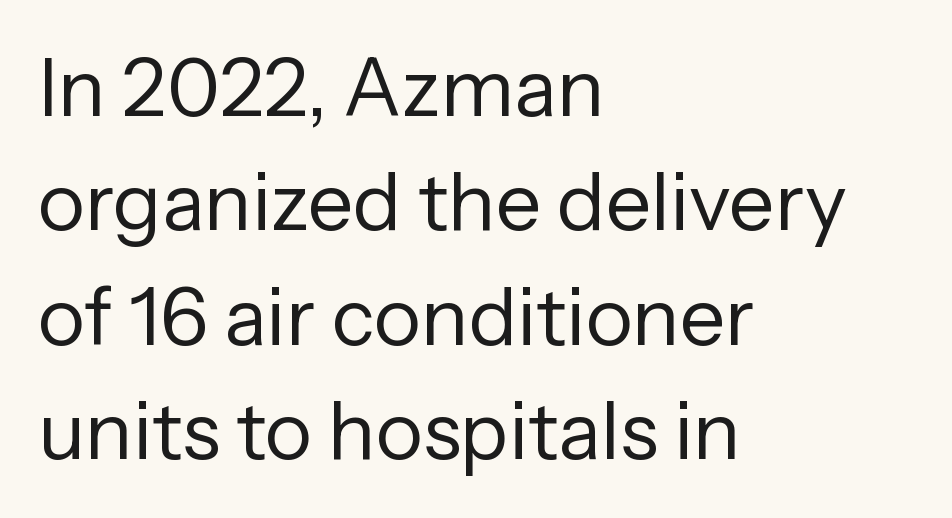
Spacing verdict: proportional, widths tailored to each character. The strip under each line holds only bare page. Is this a sans? Yes — the strokes have no serifs. Students, observe: this is what conventionally led text looks like.
